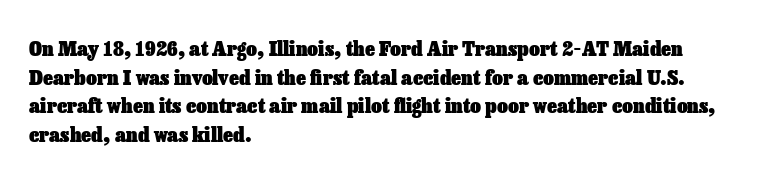
{"italic": "no", "bold": "yes", "underline": "no", "align": "left", "line_spacing": "normal", "line_spacing_ratio": 1.36, "letter_spacing": "normal", "letter_spacing_em": 0.0, "glyph_px": 21}
